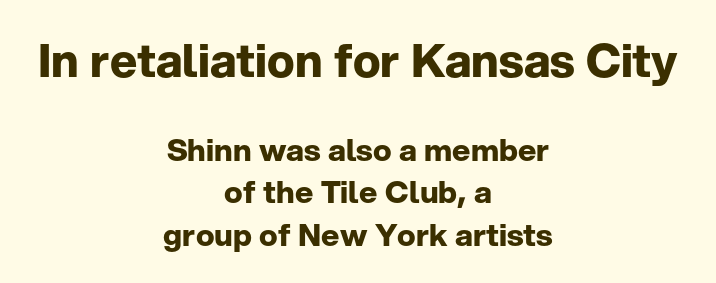
If you drew a line through each stem, it would be perfectly vertical. Teacher's note: observe the equal gaps on both sides — that is centered alignment. This sample uses plain, unmodified letter spacing. The face used here is proportionally spaced, like ordinary book or web type.
